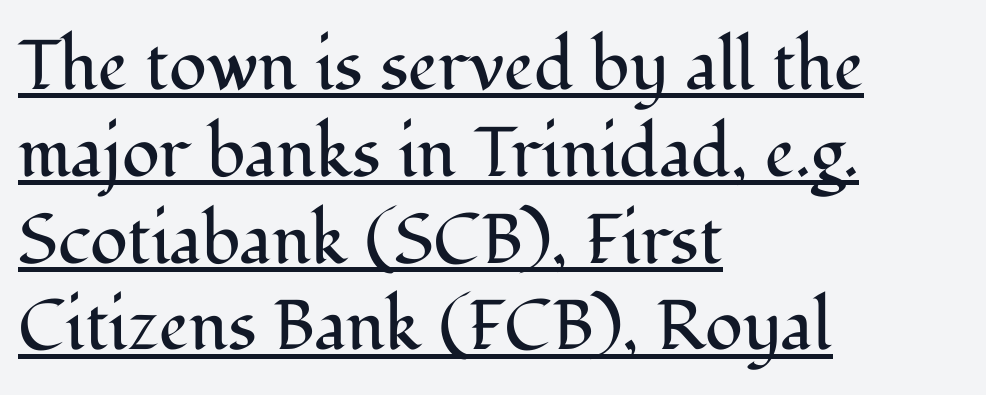
{"serif": "yes", "italic": "no", "bold": "no", "weight": "regular", "width": "normal", "stroke_contrast": "medium", "x_height": "medium", "monospaced": "no", "underline": "yes", "align": "left", "line_spacing_ratio": 1.24, "letter_spacing": "normal", "letter_spacing_em": 0.0, "glyph_px": 70}
